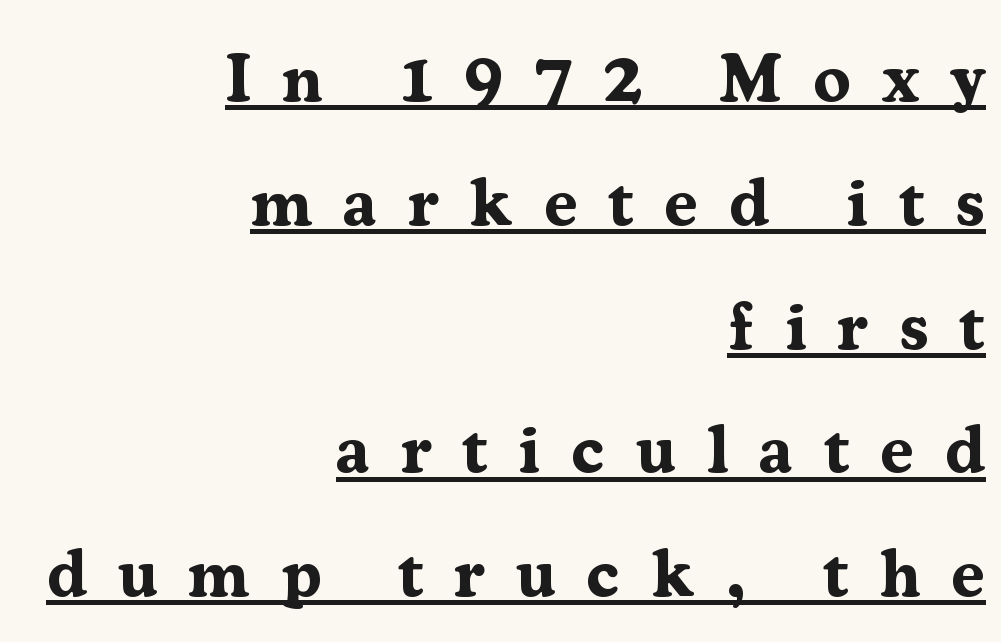
{"serif": "yes", "italic": "no", "bold": "yes", "weight": "bold", "width": "normal", "stroke_contrast": "medium", "x_height": "medium", "monospaced": "no", "underline": "yes", "align": "right", "line_spacing_ratio": 1.82, "letter_spacing": "wide", "letter_spacing_em": 0.45, "glyph_px": 68}
